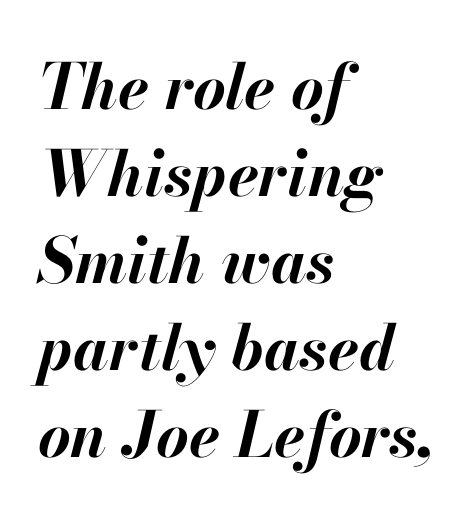
Compared with typical body copy, the letter spacing here is the same. Looking at the ascenders, they clearly lean. Is there much room between lines? A standard amount, neither cramped nor airy. Is the block centered? No — it sits flush against the left margin. Students, this is bold: see how much ink each stroke carries. Note the varied advance widths — an 'i' is clearly narrower than an 'm'.
